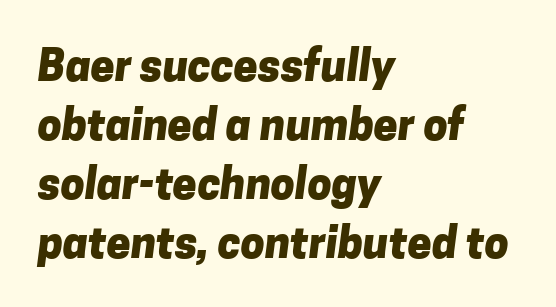
Look at the stroke-to-counter ratio: heavy, a bold. These lines are rendered in a variable-pitch font. Line spacing here is normal. The type is set solid horizontally, with unmodified tracking. Casual observation: everything's shoved over to the left.
